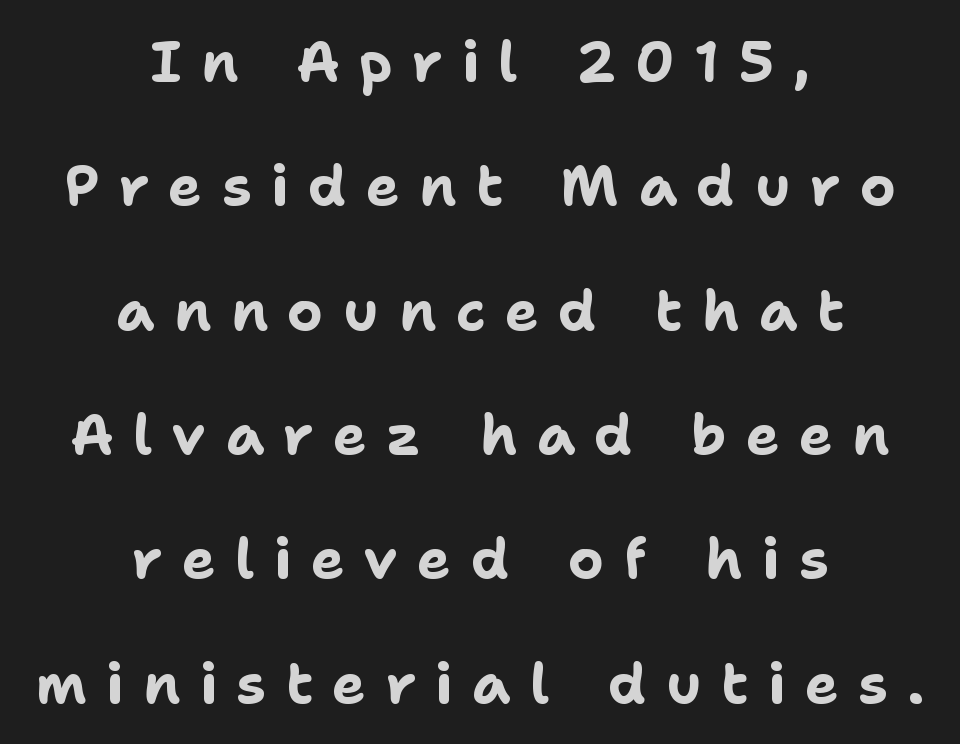
The image shows 56 px bold sans-serif type, upright; set centered, loose line spacing (2.22x), unusually wide letter spacing (+0.35 em), not underlined; low stroke contrast and a medium x-height.
